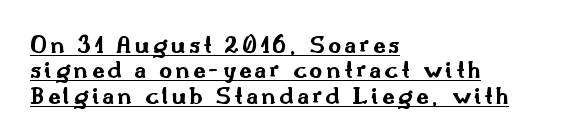
If you drew a ruler down the left edge, every line would touch it. I'd describe the lettering as bold — thick and assertive. The letters stand upright; this is a roman face. Each new line begins almost immediately beneath the previous one.
